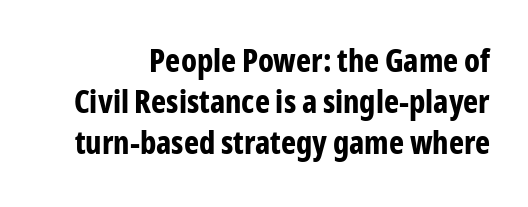
Q: Is the text bold? A: Yes.
Q: Is the text italic (slanted)? A: No, it is upright.
Q: Is the typeface a serif or a sans-serif typeface? A: Sans-serif.
Q: Is the text underlined? A: No.
Q: Is the spacing between letters normal or unusually wide? A: Normal.
Q: Is the spacing between lines tight, normal or loose? A: Normal.
Q: Width (condensed, normal, or wide)? A: Condensed.
Q: Stroke contrast? A: Low.
Q: x-height? A: Medium.
Q: Monospaced? A: No.
